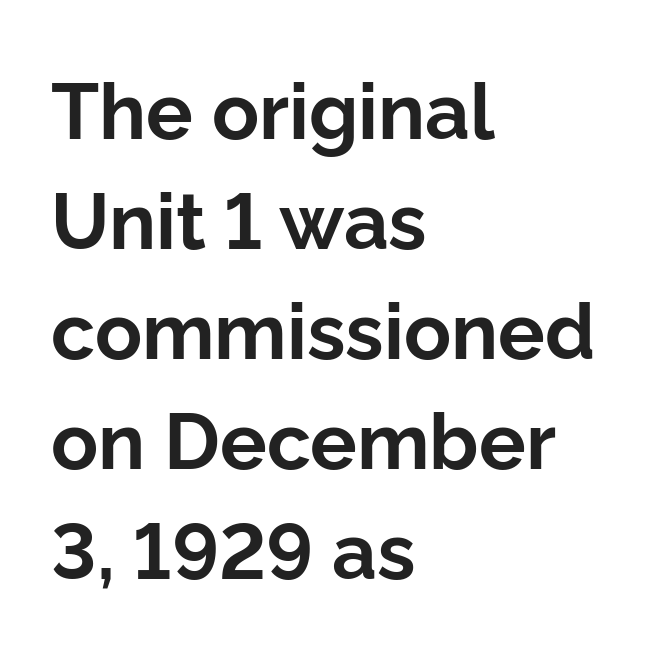
Students, note that the glyphs here touch the page at normal intervals. A typesetter would call this proportional, since set widths differ per character. Summary of weight: heavy, a full bold. Quick note: interline space is typical.
